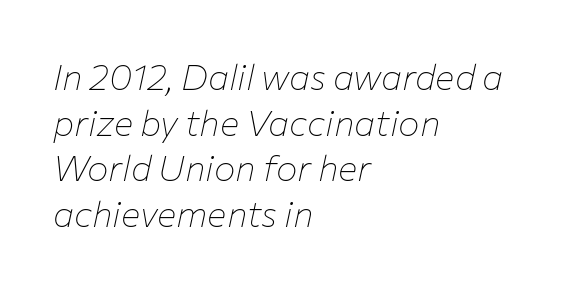
Plain, unruled lines of type. The typesetter chose a ragged-right arrangement here. Students, observe: this is what conventionally led text looks like. The typography opts for an oblique posture over an upright one. Students, note that the glyphs here touch the page at normal intervals. Is the type heavy? It reads as light-to-regular instead.
